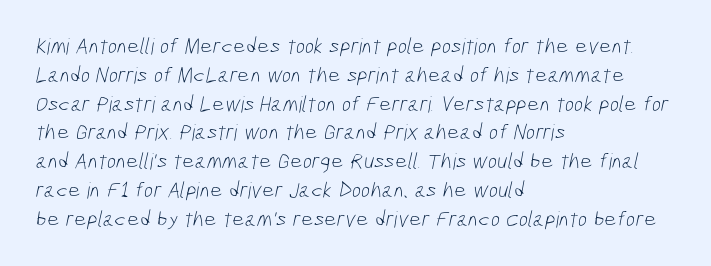
Normally led — the rows are evenly, conventionally spaced. Standard letterfit; no display-style spreading of the glyphs. Underline: absent. Short and long lines alike share a common starting point at left.
